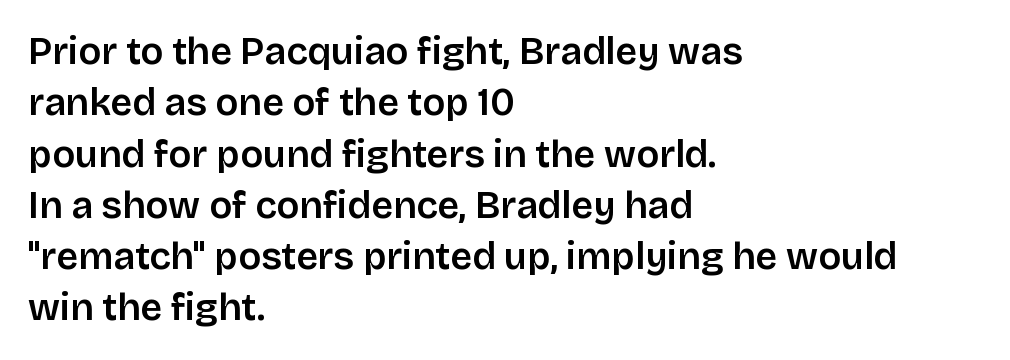
Q: Is the text italic (slanted)? A: No, it is upright.
Q: Is the typeface a serif or a sans-serif typeface? A: Sans-serif.
Q: Is the text underlined? A: No.
Q: How is the paragraph aligned? A: Left-aligned.
Q: Is the spacing between letters normal or unusually wide? A: Normal.
Q: Is the spacing between lines tight, normal or loose? A: Normal.
Q: Width (condensed, normal, or wide)? A: Normal.
Q: Stroke contrast? A: Low.
Q: x-height? A: Large.
Q: Monospaced? A: No.
